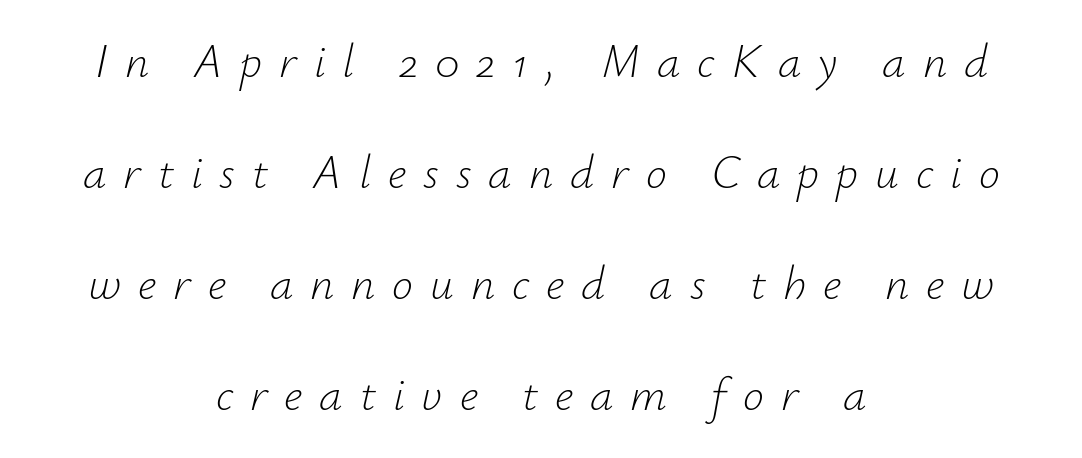
Each letter keeps its own natural width here, so spacing adapts to shape. Typeset on center — no edge is straight. Quick note: italic. Check under the words: just untouched page. Here the glyphs are tracked loosely, breaking word shapes into spaced letters.
